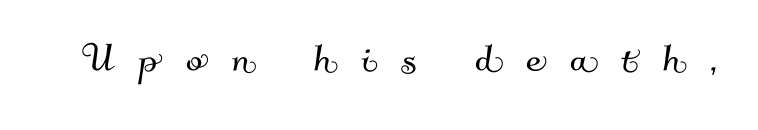
{"serif": "no", "width": "normal", "stroke_contrast": "medium", "x_height": "small", "monospaced": "no", "underline": "no", "letter_spacing": "wide", "letter_spacing_em": 0.49, "glyph_px": 49}
